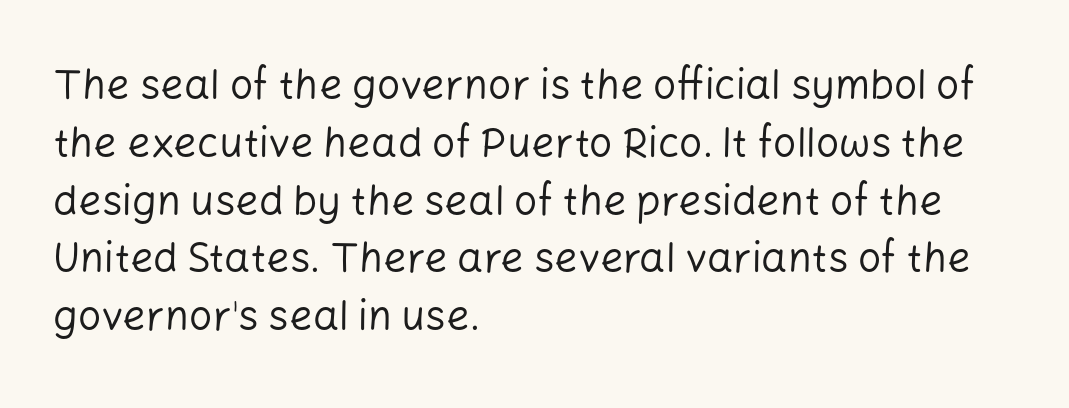
Does extra space separate the letters? No, they use regular spacing. Typographically, this falls in the sans-serif category. The compositor pushed each line to the left boundary. Upright lettering throughout. Compared with a typical body face, this is equally light or lighter still.
